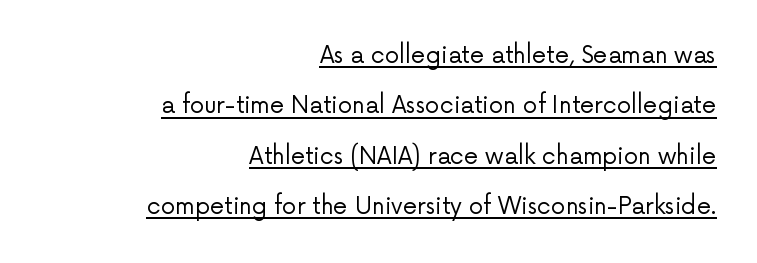
{"italic": "no", "bold": "no", "underline": "yes", "align": "right", "line_spacing": "loose", "line_spacing_ratio": 2.19, "letter_spacing": "normal", "letter_spacing_em": 0.0, "glyph_px": 23}
